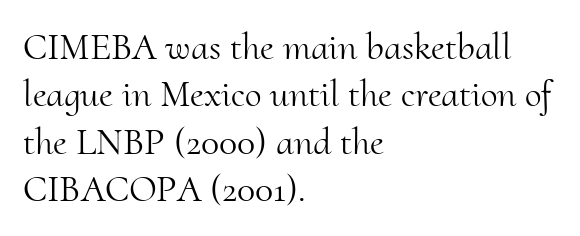
Q: Is the text bold? A: No.
Q: Is the text italic (slanted)? A: No, it is upright.
Q: Is the typeface a serif or a sans-serif typeface? A: Serif.
Q: Is the text underlined? A: No.
Q: How is the paragraph aligned? A: Left-aligned.
Q: Is the spacing between letters normal or unusually wide? A: Normal.
Q: Is the spacing between lines tight, normal or loose? A: Normal.
Q: Width (condensed, normal, or wide)? A: Normal.
Q: Stroke contrast? A: Medium.
Q: x-height? A: Small.
Q: Monospaced? A: No.
